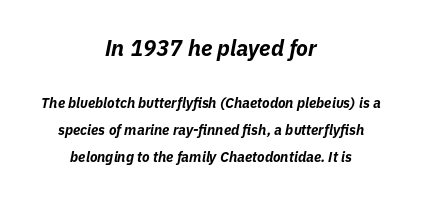
{"italic": "yes", "lean": "right", "slant_degrees": 11, "bold": "yes", "underline": "no", "align": "center", "line_spacing": "loose", "line_spacing_ratio": 1.92, "letter_spacing": "normal", "letter_spacing_em": 0.0, "larger_block": "first", "size_ratio": 1.57, "glyph_px": 22}
